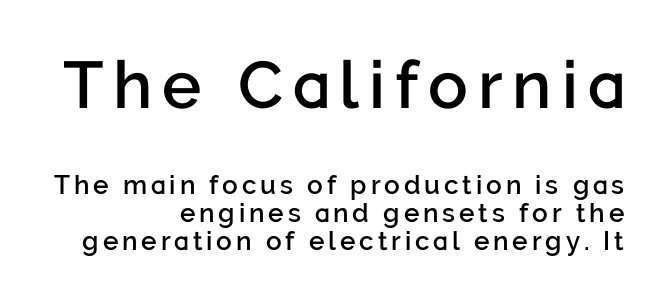
Q: Is the text bold? A: Semi-bold.
Q: Is the text italic (slanted)? A: No, it is upright.
Q: Is the typeface a serif or a sans-serif typeface? A: Sans-serif.
Q: Is the text underlined? A: No.
Q: How is the paragraph aligned? A: Right-aligned.
Q: Is the spacing between lines tight, normal or loose? A: Tight.
Q: Which block of text is set in a larger size, the first (top) or the second (bottom)? A: The first (top) one.
Q: Width (condensed, normal, or wide)? A: Normal.
Q: Stroke contrast? A: Low.
Q: x-height? A: Medium.
Q: Monospaced? A: No.
